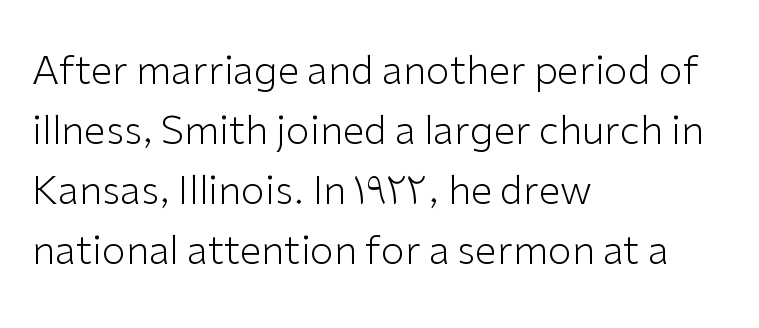
Descender tails drop into unmarked territory. Caption: multi-line text, flush left, ragged right. Quick note: not italic, upright. This sample has the flowing, uneven cadence of proportional lettering. Regular leading.
